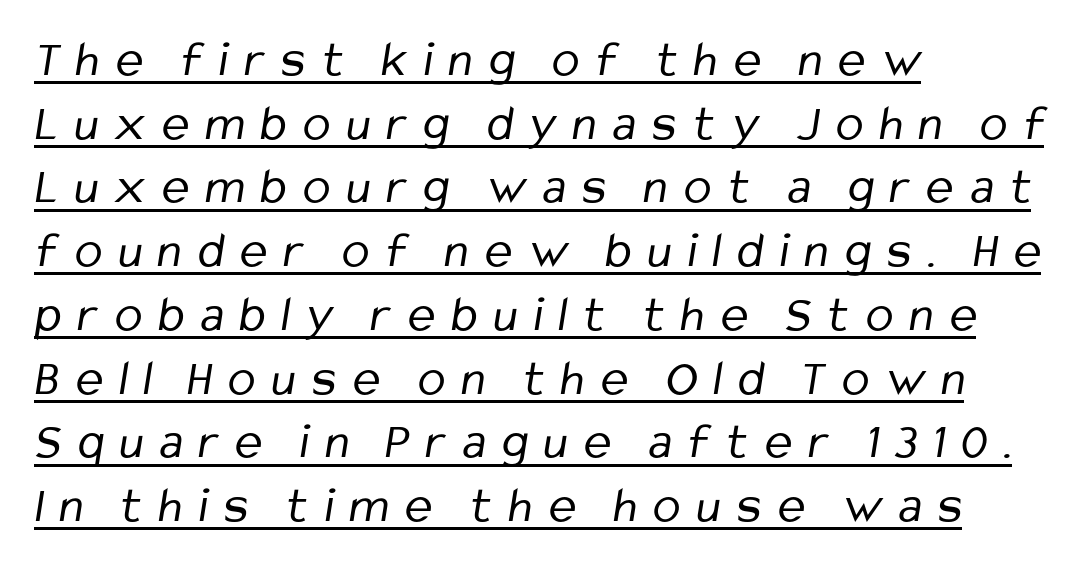
The letters carry no serifs — their stems end cleanly without finishing strokes. Proportional: the letters do not fall into vertical columns. Compared with undecorated copy, this sample adds a rule below the words. No extra ink here — the face is not bold. The lines in this sample share a left origin and differ only in where they stop. Someone cranked the tracking dial way up on this one.
